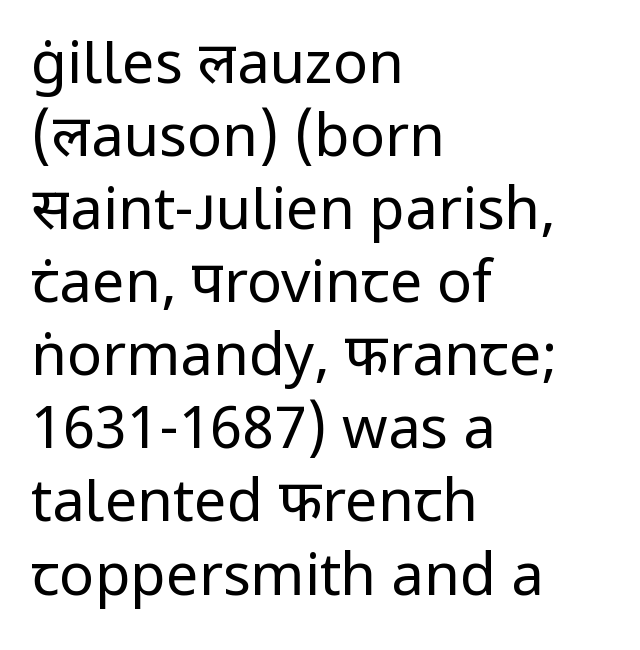
Weight: in the light-to-regular range. Check where the strokes stop: nothing finishes them off — pure sans. Only glyphs here, with clear space below each row. Evenly set lines give the paragraph a standard silhouette.
